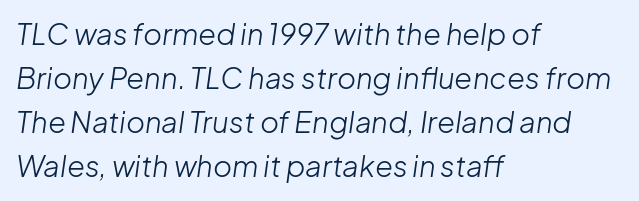
The image shows 29 px light type, italic (leaning right); set left-aligned, normal line spacing (1.52x), normal letter spacing, not underlined; low stroke contrast and a medium x-height.
